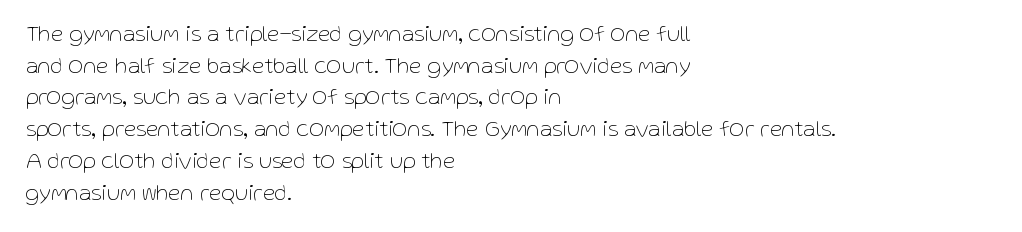
A roman cut, with each character standing at attention. Line spacing here is normal. The text block is weighted toward the left margin, trailing off unevenly rightward. Lines of text with bare space underneath. Nothing unusual about the tracking: characters are spaced as the font intends. A quiet, ordinary-to-light weight characterises the typeface.
